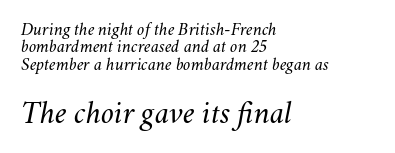
Q: Is the text bold? A: No.
Q: Is the text italic (slanted)? A: Yes, it leans right by about 11 degrees.
Q: Is the text underlined? A: No.
Q: How is the paragraph aligned? A: Left-aligned.
Q: Is the spacing between letters normal or unusually wide? A: Normal.
Q: Is the spacing between lines tight, normal or loose? A: Tight.
Q: Which block of text is set in a larger size, the first (top) or the second (bottom)? A: The second (bottom) one.
Q: Width (condensed, normal, or wide)? A: Normal.
Q: Stroke contrast? A: Medium.
Q: x-height? A: Small.
Q: Monospaced? A: No.
